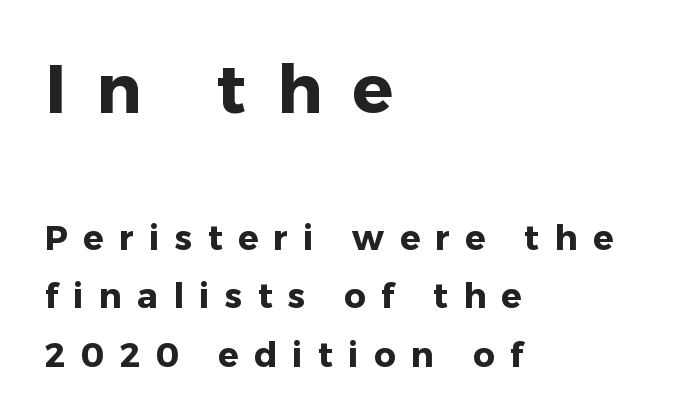
The setting favours the left margin, as ordinary paragraphs usually do. This rendering employs a face without finishing strokes, i.e., a sans-serif. The first block has been scaled up relative to the second. Character widths vary here, with narrow letters taking less room than wide ones. Do the letters lean? They stand straight. The specimen omits any rule beneath the text block's lines.
